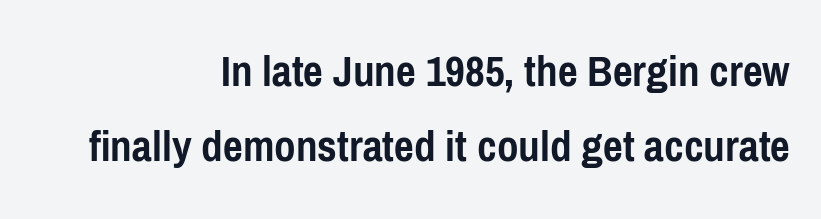
Q: Is the text bold? A: Yes.
Q: Is the text italic (slanted)? A: No, it is upright.
Q: Is the typeface a serif or a sans-serif typeface? A: Sans-serif.
Q: Is the text underlined? A: No.
Q: How is the paragraph aligned? A: Right-aligned.
Q: Is the spacing between letters normal or unusually wide? A: Normal.
Q: Is the spacing between lines tight, normal or loose? A: Normal.
Q: Width (condensed, normal, or wide)? A: Condensed.
Q: Stroke contrast? A: Low.
Q: x-height? A: Medium.
Q: Monospaced? A: No.
